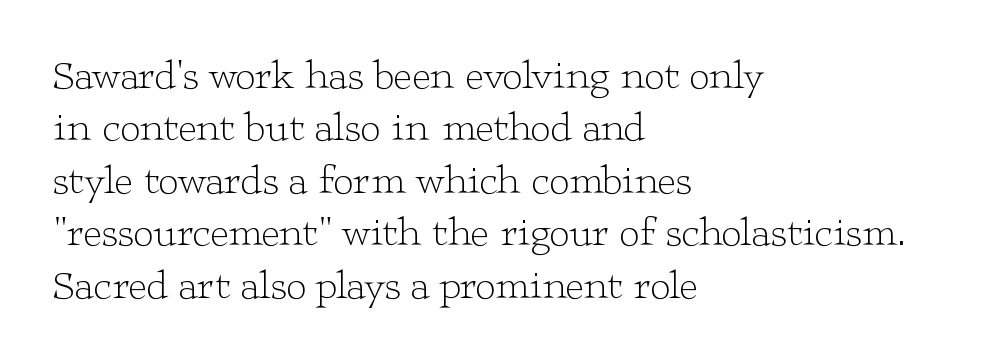
These lines keep a tight, regular rhythm from letter to letter. Students, observe: this is what conventionally led text looks like. Where is the straight margin? On the left. Letters have the restrained weight of plain body copy at most. The lettering stays uniformly vertical, giving the passage a roman look. The letters advance in unequal steps, a hallmark of proportional type.
